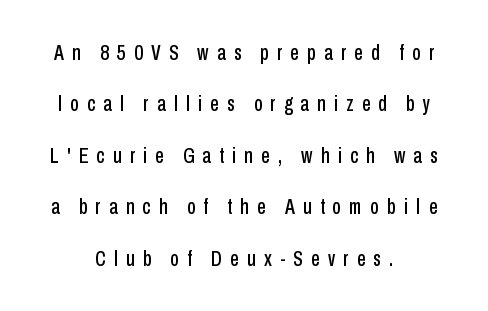
The image shows 22 px text type, upright; set centered, loose line spacing (2.34x), unusually wide letter spacing (+0.37 em), not underlined.
